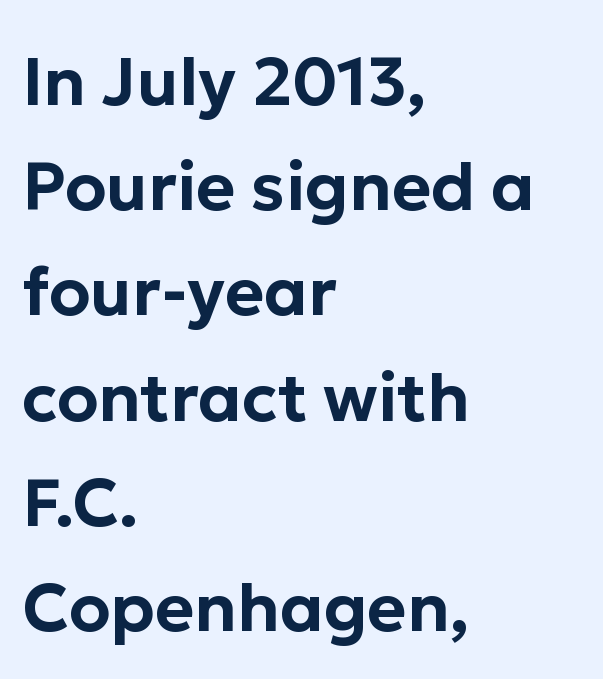
Q: Is the text italic (slanted)? A: No, it is upright.
Q: Is the typeface a serif or a sans-serif typeface? A: Sans-serif.
Q: Is the text underlined? A: No.
Q: How is the paragraph aligned? A: Left-aligned.
Q: Is the spacing between letters normal or unusually wide? A: Normal.
Q: Is the spacing between lines tight, normal or loose? A: Normal.
Q: Width (condensed, normal, or wide)? A: Normal.
Q: Stroke contrast? A: Low.
Q: x-height? A: Medium.
Q: Monospaced? A: No.
